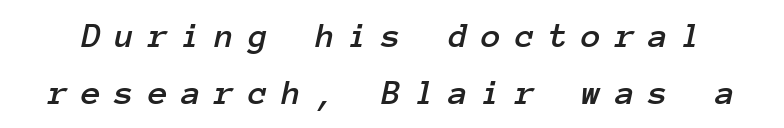
{"italic": "yes", "lean": "right", "slant_degrees": 12, "width": "normal", "stroke_contrast": "low", "x_height": "medium", "monospaced": "yes", "underline": "no", "line_spacing": "normal", "line_spacing_ratio": 1.58, "letter_spacing": "wide", "letter_spacing_em": 0.38, "glyph_px": 36}
